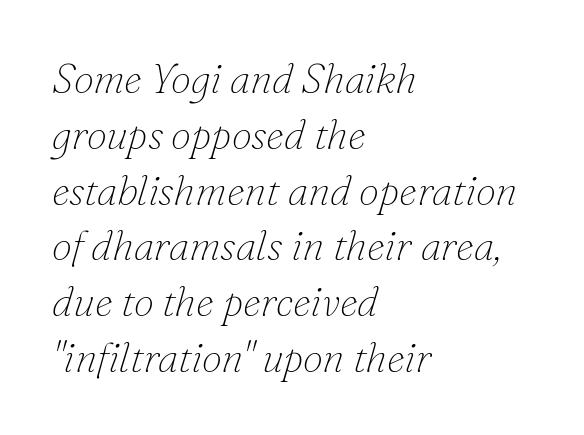
{"serif": "yes", "italic": "yes", "lean": "right", "slant_degrees": 16, "bold": "no", "weight": "thin", "width": "normal", "stroke_contrast": "low", "x_height": "small", "monospaced": "no", "underline": "no", "align": "left", "line_spacing": "normal", "line_spacing_ratio": 1.36, "letter_spacing": "normal", "letter_spacing_em": 0.0, "glyph_px": 41}
